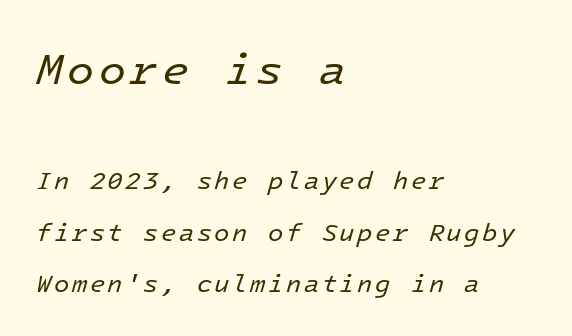
The image shows 44 px regular-weight type, italic (leaning right), monospaced; set left-aligned, loose line spacing (2.05x), not underlined; the first (top) block is 1.76x larger; low stroke contrast and a medium x-height.
